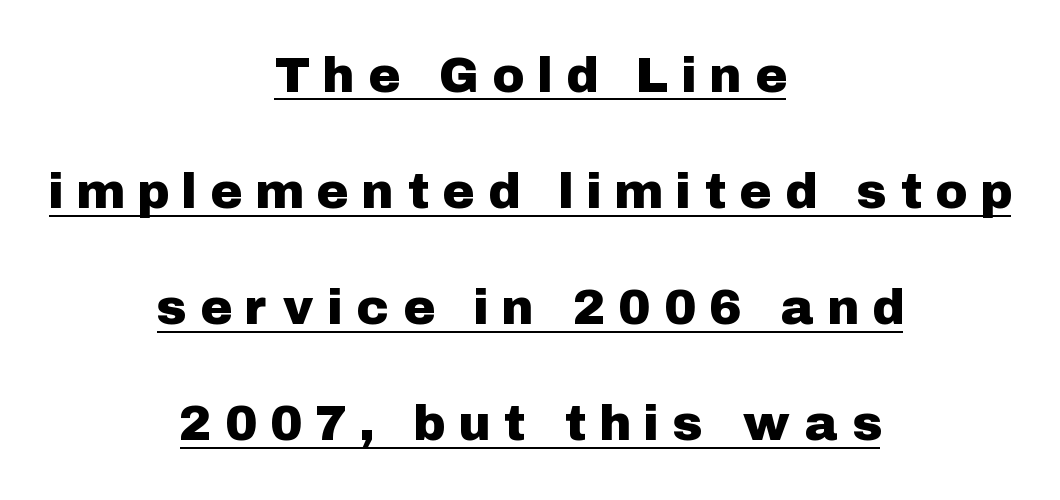
The lettering holds an erect, upright posture throughout. Each word looks stretched out because of the extra space between its letters. Glance below the letters and you will spot a drawn line. The leading is generous, giving the passage an open texture. Do the characters align in a grid? No, the font is proportional.
